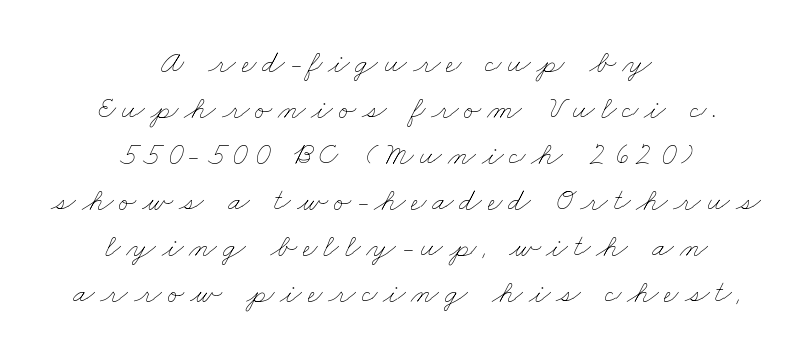
The image shows 32 px thin, wide type; set centered, normal line spacing (1.44x), not underlined; low stroke contrast and a small x-height.
